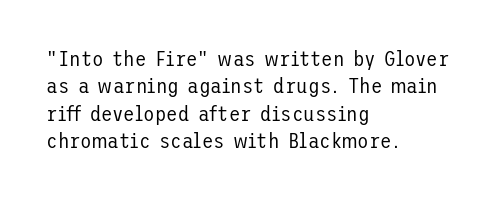
Q: Is the text bold? A: No.
Q: Is the text italic (slanted)? A: No, it is upright.
Q: Is the text underlined? A: No.
Q: How is the paragraph aligned? A: Left-aligned.
Q: Is the spacing between letters normal or unusually wide? A: Normal.
Q: Is the spacing between lines tight, normal or loose? A: Normal.
